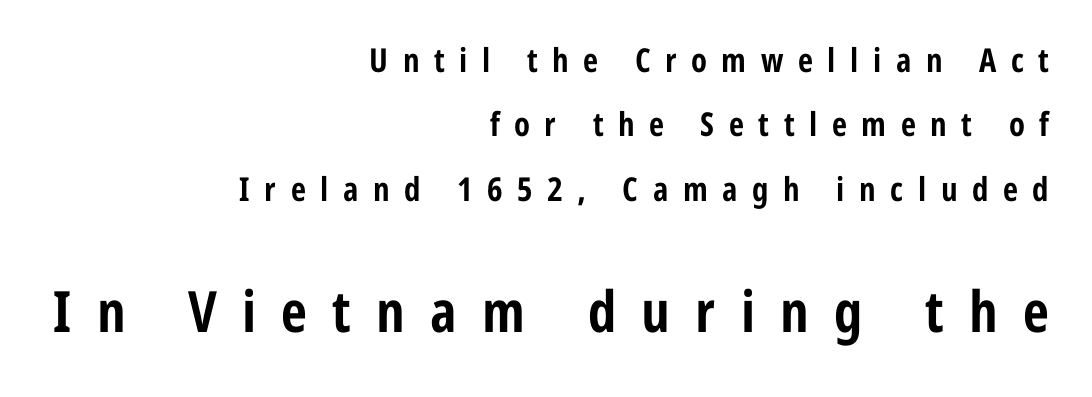
Q: Is the text bold? A: Yes.
Q: Is the text italic (slanted)? A: No, it is upright.
Q: Is the typeface a serif or a sans-serif typeface? A: Sans-serif.
Q: Is the text underlined? A: No.
Q: How is the paragraph aligned? A: Right-aligned.
Q: Is the spacing between letters normal or unusually wide? A: Unusually wide.
Q: Is the spacing between lines tight, normal or loose? A: Loose.
Q: Which block of text is set in a larger size, the first (top) or the second (bottom)? A: The second (bottom) one.
Q: Width (condensed, normal, or wide)? A: Condensed.
Q: Stroke contrast? A: Low.
Q: x-height? A: Medium.
Q: Monospaced? A: No.
